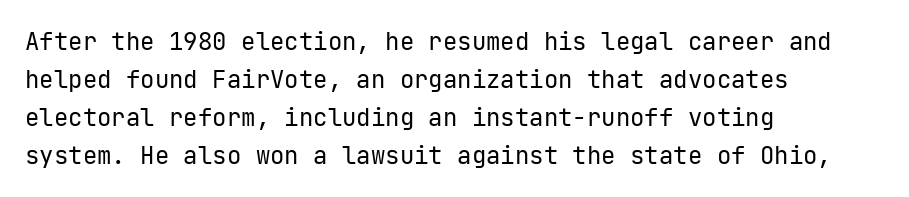
Q: Is the text bold? A: No.
Q: Is the text italic (slanted)? A: No, it is upright.
Q: Is the text underlined? A: No.
Q: How is the paragraph aligned? A: Left-aligned.
Q: Is the spacing between letters normal or unusually wide? A: Normal.
Q: Is the spacing between lines tight, normal or loose? A: Normal.
